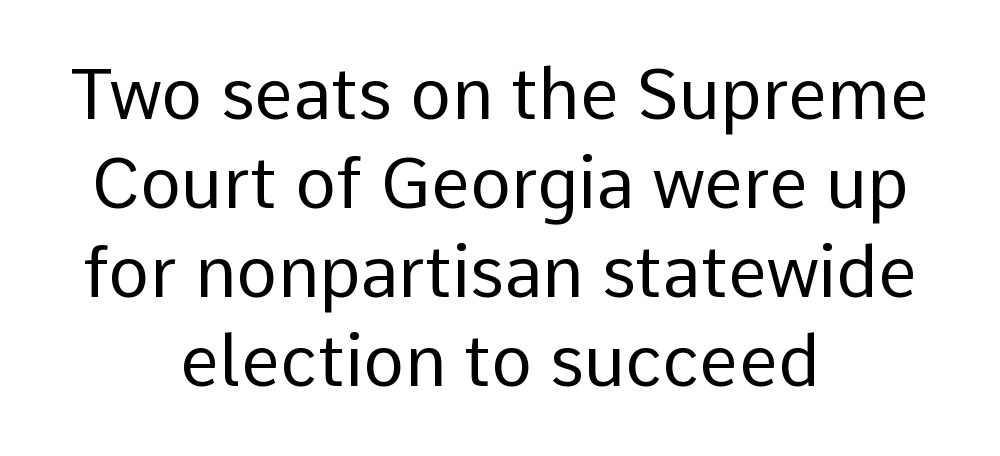
The image shows 70 px regular-weight sans-serif type, upright; set centered, normal line spacing (1.27x), normal letter spacing, not underlined; low stroke contrast and a medium x-height.
